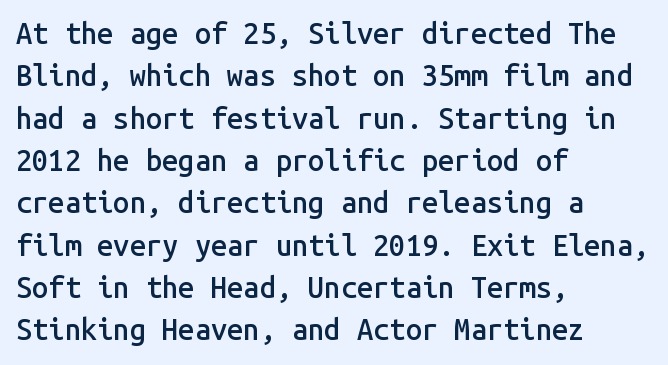
{"serif": "no", "italic": "no", "bold": "semi", "weight": "semibold", "width": "normal", "stroke_contrast": "low", "x_height": "medium", "monospaced": "yes", "underline": "no", "align": "left", "line_spacing": "normal", "line_spacing_ratio": 1.46, "letter_spacing": "normal", "letter_spacing_em": 0.0, "glyph_px": 29}
